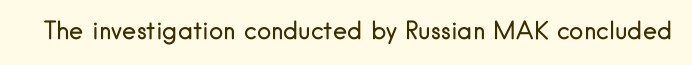
{"italic": "no", "bold": "no", "underline": "no", "letter_spacing": "normal", "letter_spacing_em": 0.0, "glyph_px": 24}
